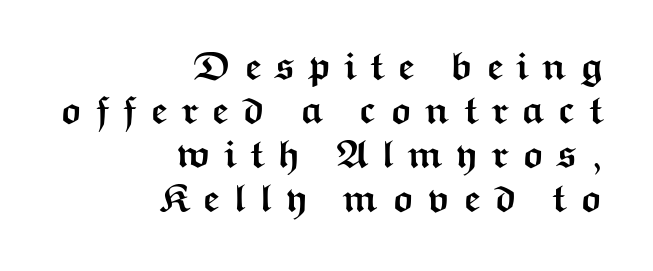
Q: Is the text bold? A: Yes.
Q: Is the text italic (slanted)? A: No, it is upright.
Q: Is the typeface a serif or a sans-serif typeface? A: Sans-serif.
Q: Is the text underlined? A: No.
Q: How is the paragraph aligned? A: Right-aligned.
Q: Is the spacing between letters normal or unusually wide? A: Unusually wide.
Q: Is the spacing between lines tight, normal or loose? A: Tight.
Q: Width (condensed, normal, or wide)? A: Wide.
Q: Stroke contrast? A: Medium.
Q: x-height? A: Medium.
Q: Monospaced? A: No.
